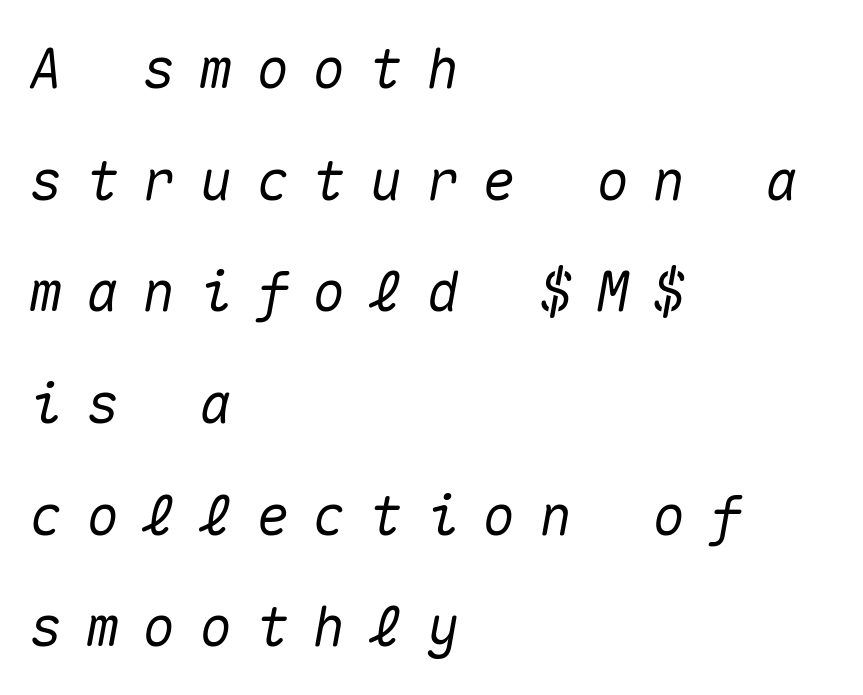
{"italic": "yes", "lean": "right", "slant_degrees": 10, "width": "normal", "stroke_contrast": "medium", "x_height": "medium", "monospaced": "yes", "underline": "no", "align": "left", "line_spacing": "loose", "line_spacing_ratio": 2.03, "letter_spacing": "wide", "letter_spacing_em": 0.43, "glyph_px": 55}
